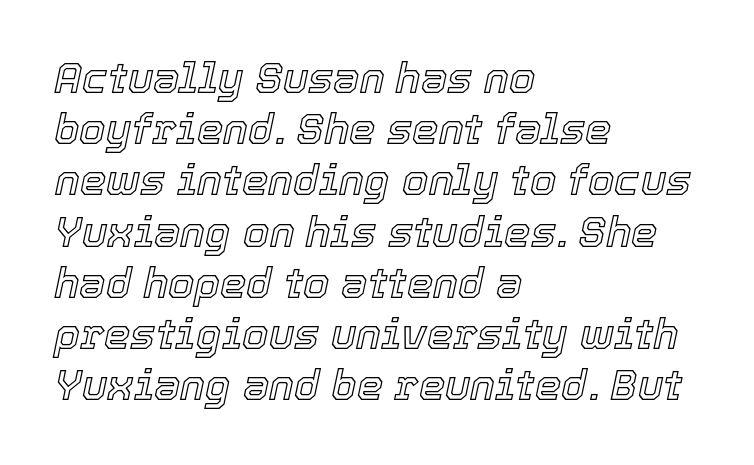
{"italic": "yes", "lean": "right", "slant_degrees": 12, "width": "normal", "x_height": "medium", "monospaced": "no", "underline": "no", "align": "left", "line_spacing_ratio": 1.22, "letter_spacing": "normal", "letter_spacing_em": 0.0, "glyph_px": 42}
